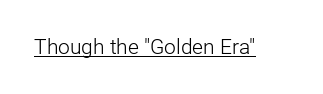
Q: Is the text bold? A: No.
Q: Is the text italic (slanted)? A: No, it is upright.
Q: Is the text underlined? A: Yes.
Q: Is the spacing between letters normal or unusually wide? A: Normal.
